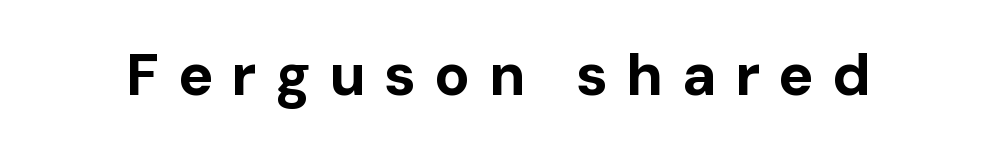
{"serif": "no", "italic": "no", "bold": "yes", "weight": "bold", "width": "normal", "stroke_contrast": "low", "x_height": "medium", "monospaced": "no", "underline": "no", "letter_spacing": "wide", "letter_spacing_em": 0.31, "glyph_px": 59}
